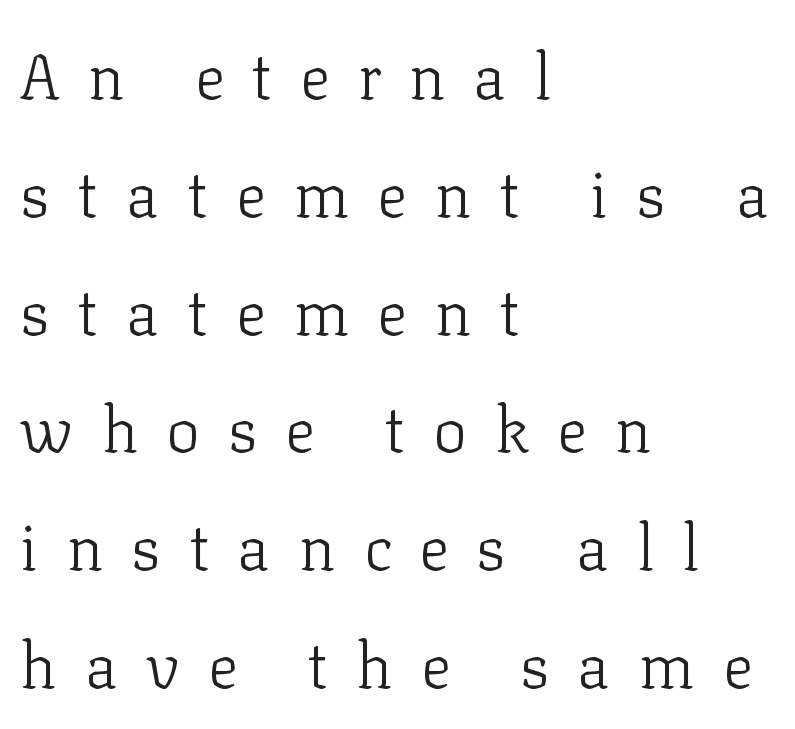
Q: Is the text bold? A: No.
Q: Is the text italic (slanted)? A: No, it is upright.
Q: Is the typeface a serif or a sans-serif typeface? A: Serif.
Q: Is the text underlined? A: No.
Q: How is the paragraph aligned? A: Left-aligned.
Q: Is the spacing between letters normal or unusually wide? A: Unusually wide.
Q: Width (condensed, normal, or wide)? A: Normal.
Q: Stroke contrast? A: Low.
Q: x-height? A: Medium.
Q: Monospaced? A: No.
